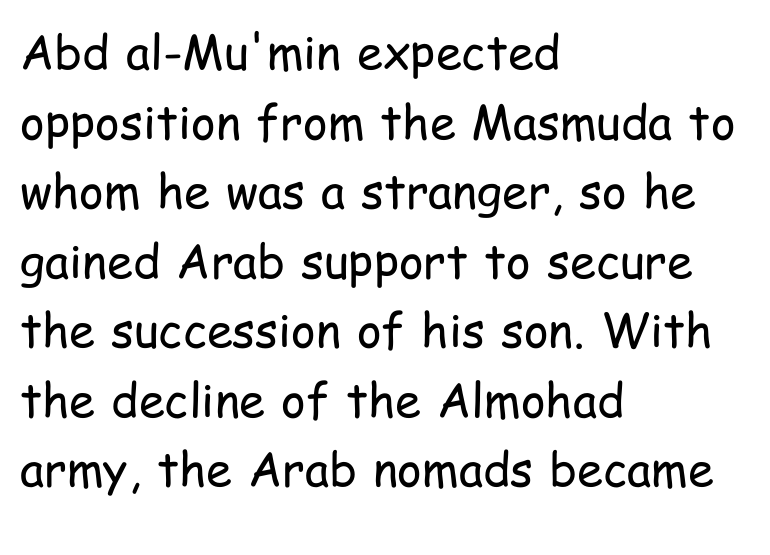
Ink coverage per letter is moderate at most. If you measured baseline to baseline, you'd find a middling distance. Nope, not italic — everything's standing straight. The tracking reads as untouched default to a designer's eye. In CSS terms this would be text-align: left.
